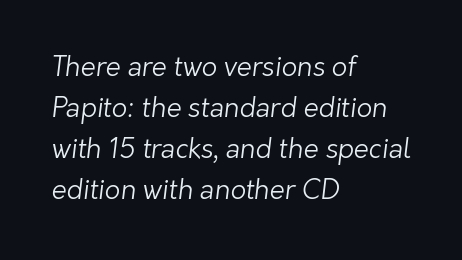
The letters look calm and open, with moderate or lighter stems. Reading down the block, your eye returns to a fixed left position each line. Look at the tracking — it's just the regular setting, nothing added. Rows of type keep a routine distance in the vertical direction. The space directly below the letters is spotless.
